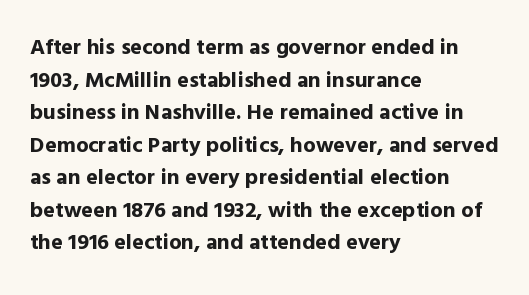
The image shows 22 px bold type, upright; set left-aligned, normal line spacing (1.48x), normal letter spacing, not underlined.
